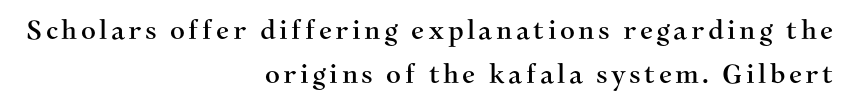
This sample is right-justified, so line beginnings fall wherever the words allow. Students, observe: this is what conventionally led text looks like. Posture: straight, roman, zero tilt. Clear beneath every line of the passage.
